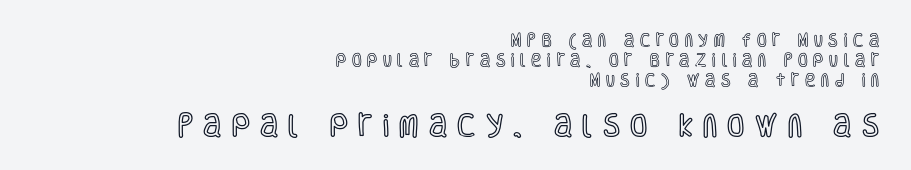
Compared with typical paragraphs, the rows here are spaced about the same. A student would call this right alignment; a typographer would say flush right, rag left. No italicization has been applied; the sample stays upright. Honestly, there is no underline to notice here at all. The rendering inserts visible extra space after every character. Two sizes are in play, and the larger belongs to the second block.
